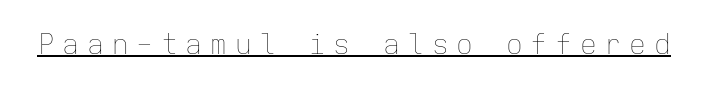
This is not heavy type; no bold has been used. A typesetter would call this monospace, since all characters share one set width. A typesetter would mark this as roman, not italic. A baseline rule has been typeset under these characters. Compared with typical body copy, the letter spacing here is much looser.
